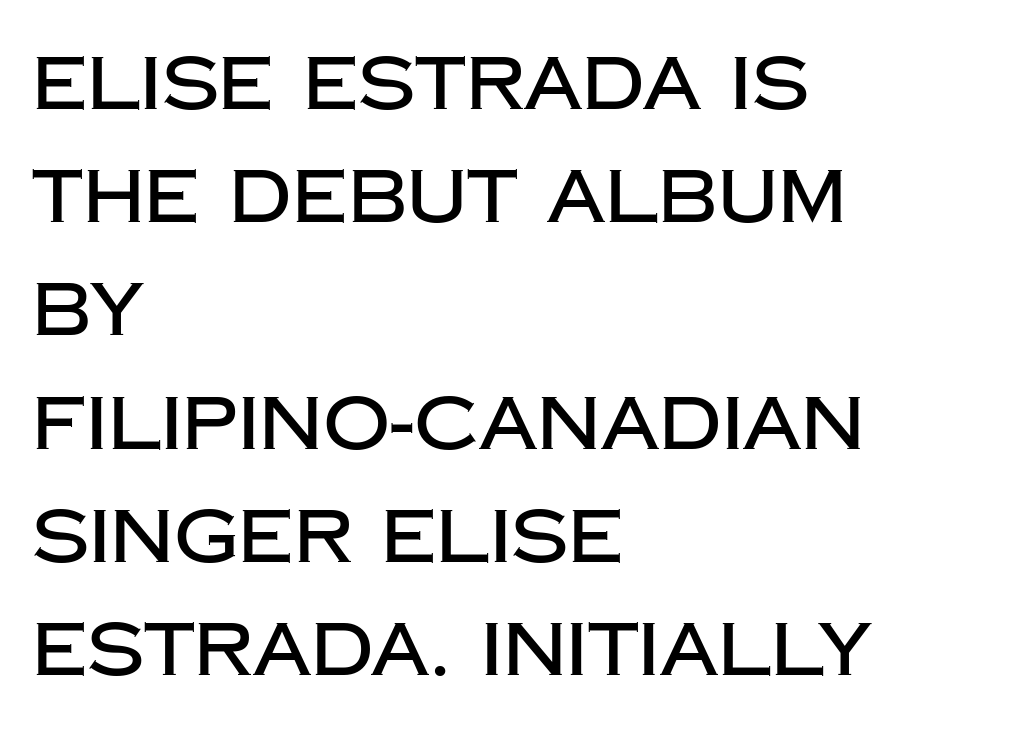
Q: Is the text italic (slanted)? A: No, it is upright.
Q: Is the typeface a serif or a sans-serif typeface? A: Sans-serif.
Q: Is the text underlined? A: No.
Q: How is the paragraph aligned? A: Left-aligned.
Q: Is the spacing between letters normal or unusually wide? A: Normal.
Q: Is the spacing between lines tight, normal or loose? A: Normal.
Q: Width (condensed, normal, or wide)? A: Normal.
Q: Stroke contrast? A: Low.
Q: x-height? A: Large.
Q: Monospaced? A: No.
